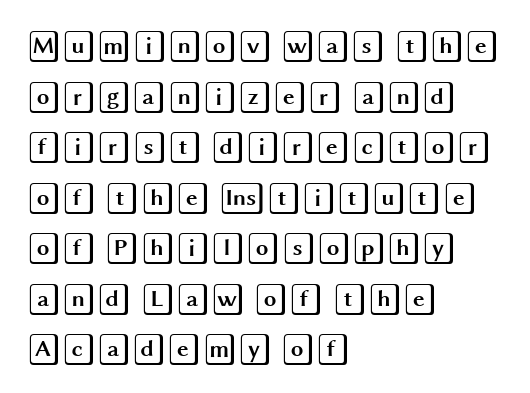
Q: Is the text italic (slanted)? A: No, it is upright.
Q: Is the text underlined? A: No.
Q: How is the paragraph aligned? A: Left-aligned.
Q: Is the spacing between letters normal or unusually wide? A: Normal.
Q: Is the spacing between lines tight, normal or loose? A: Normal.
Q: Width (condensed, normal, or wide)? A: Wide.
Q: x-height? A: Large.
